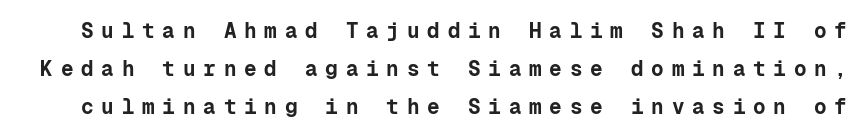
The image shows 21 px bold type, upright; set line spacing 1.81x, unusually wide letter spacing (+0.37 em), not underlined.
